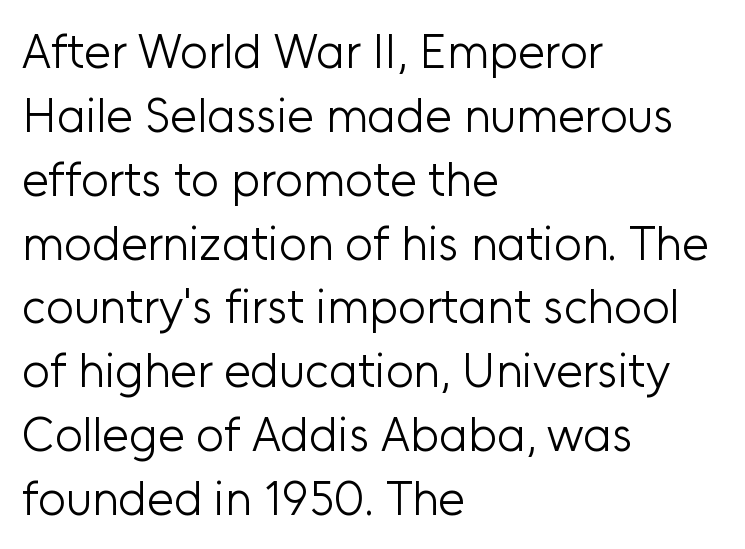
The image shows 48 px light sans-serif type, upright; set left-aligned, normal line spacing (1.33x), normal letter spacing, not underlined; low stroke contrast and a medium x-height.
